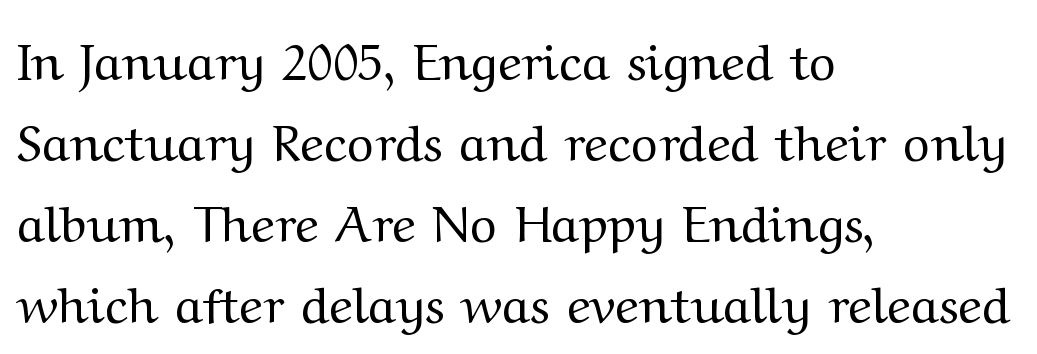
The image shows 51 px regular-weight, wide serif type, upright; set left-aligned, normal line spacing (1.59x), normal letter spacing, not underlined; medium stroke contrast and a medium x-height.
